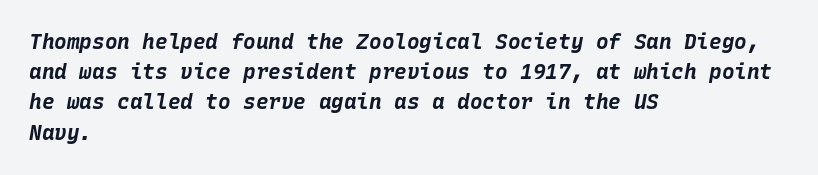
Q: Is the text bold? A: Yes.
Q: Is the text italic (slanted)? A: Yes, it leans right by about 10 degrees.
Q: Is the text underlined? A: No.
Q: How is the paragraph aligned? A: Left-aligned.
Q: Is the spacing between letters normal or unusually wide? A: Normal.
Q: Is the spacing between lines tight, normal or loose? A: Normal.
